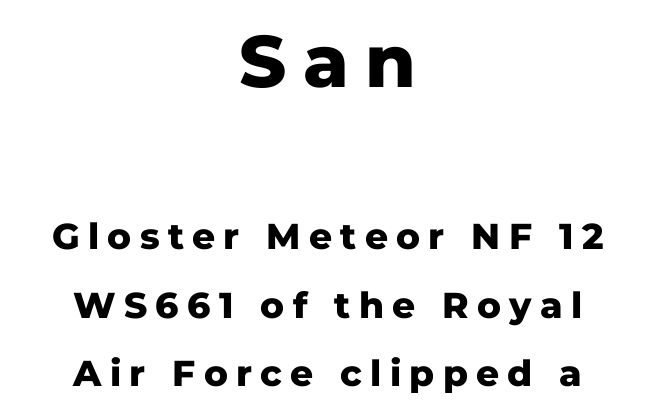
Q: Is the text bold? A: Yes.
Q: Is the text italic (slanted)? A: No, it is upright.
Q: Is the typeface a serif or a sans-serif typeface? A: Sans-serif.
Q: Is the text underlined? A: No.
Q: How is the paragraph aligned? A: Centered.
Q: Is the spacing between letters normal or unusually wide? A: Unusually wide.
Q: Is the spacing between lines tight, normal or loose? A: Loose.
Q: Which block of text is set in a larger size, the first (top) or the second (bottom)? A: The first (top) one.
Q: Width (condensed, normal, or wide)? A: Normal.
Q: Stroke contrast? A: Low.
Q: x-height? A: Medium.
Q: Monospaced? A: No.
